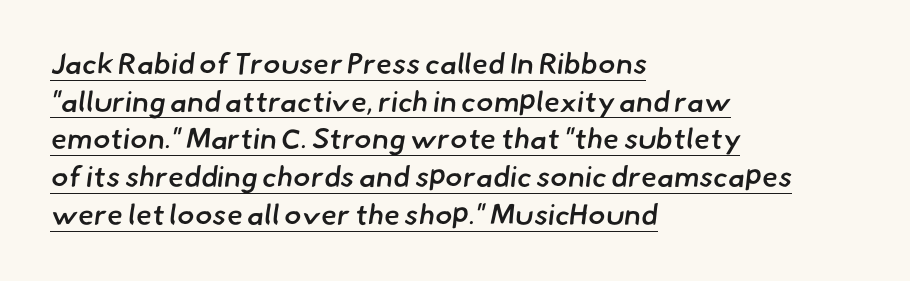
Q: Is the text bold? A: Semi-bold.
Q: Is the typeface a serif or a sans-serif typeface? A: Sans-serif.
Q: Is the text underlined? A: Yes.
Q: How is the paragraph aligned? A: Left-aligned.
Q: Is the spacing between letters normal or unusually wide? A: Normal.
Q: Is the spacing between lines tight, normal or loose? A: Normal.
Q: Width (condensed, normal, or wide)? A: Normal.
Q: Stroke contrast? A: Low.
Q: x-height? A: Small.
Q: Monospaced? A: No.
